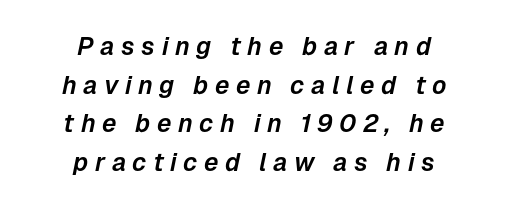
It's the slanting kind of type. The leading is moderate, giving the passage an even texture. Visually the block forms a symmetrical silhouette, jagged on both flanks. Only glyphs here, with clear space below each row.
